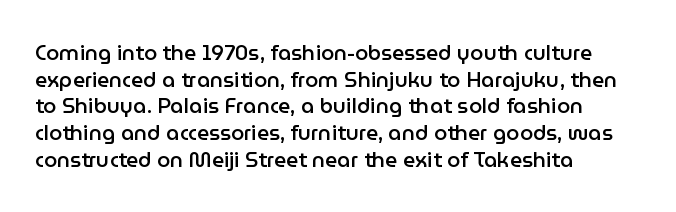
{"italic": "no", "bold": "semi", "underline": "no", "align": "left", "line_spacing": "normal", "line_spacing_ratio": 1.27, "letter_spacing": "normal", "letter_spacing_em": 0.0, "glyph_px": 21}
